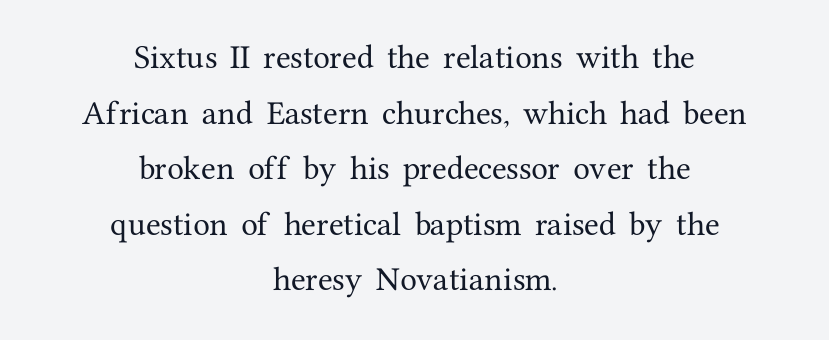
{"italic": "no", "underline": "no", "align": "center", "line_spacing": "loose", "line_spacing_ratio": 2.06, "letter_spacing": "normal", "letter_spacing_em": 0.0, "glyph_px": 27}
